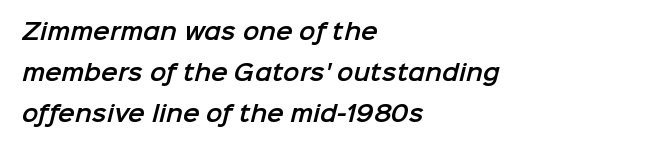
Q: Is the text underlined? A: No.
Q: How is the paragraph aligned? A: Left-aligned.
Q: Is the spacing between letters normal or unusually wide? A: Normal.
